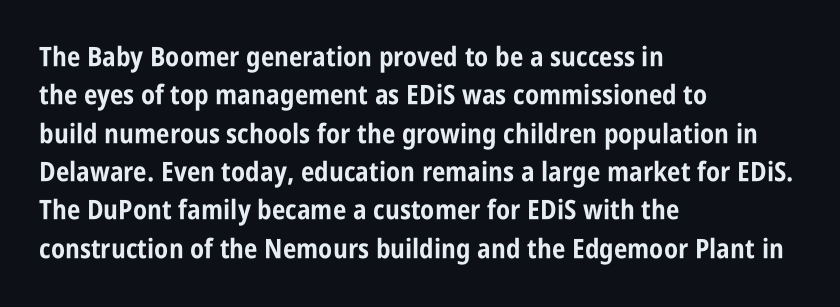
Q: Is the text bold? A: Yes.
Q: Is the text italic (slanted)? A: No, it is upright.
Q: Is the text underlined? A: No.
Q: How is the paragraph aligned? A: Left-aligned.
Q: Is the spacing between letters normal or unusually wide? A: Normal.
Q: Is the spacing between lines tight, normal or loose? A: Normal.
